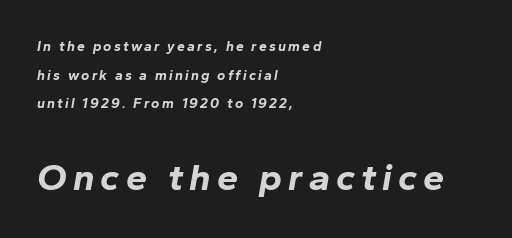
The composition opens small and finishes big. In terms of leading, this rendering errs on the spacious side. Is this a fixed-width face? No — the glyphs have proportional, varying widths. Pretty heavy lettering here — definitely bold. Leftover space on each line is placed entirely after the last word. Slanted lettering throughout.
